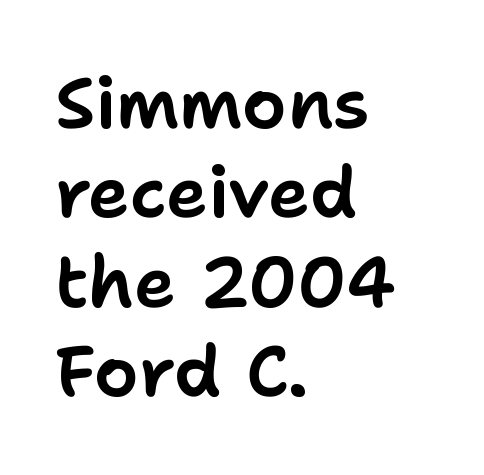
Q: Is the text italic (slanted)? A: No, it is upright.
Q: Is the typeface a serif or a sans-serif typeface? A: Sans-serif.
Q: Is the text underlined? A: No.
Q: How is the paragraph aligned? A: Left-aligned.
Q: Is the spacing between letters normal or unusually wide? A: Normal.
Q: Is the spacing between lines tight, normal or loose? A: Normal.
Q: Width (condensed, normal, or wide)? A: Normal.
Q: Stroke contrast? A: Low.
Q: x-height? A: Medium.
Q: Monospaced? A: No.
